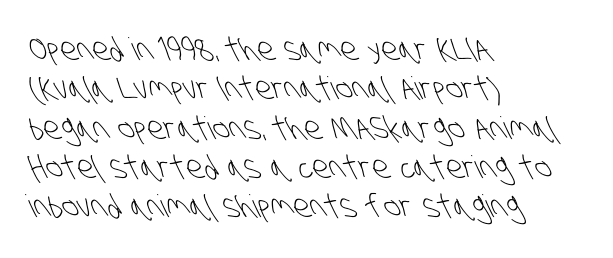
{"serif": "no", "bold": "no", "weight": "light", "width": "condensed", "stroke_contrast": "low", "x_height": "large", "monospaced": "no", "underline": "no", "align": "left", "line_spacing": "normal", "line_spacing_ratio": 1.27, "letter_spacing": "normal", "letter_spacing_em": 0.0, "glyph_px": 31}
